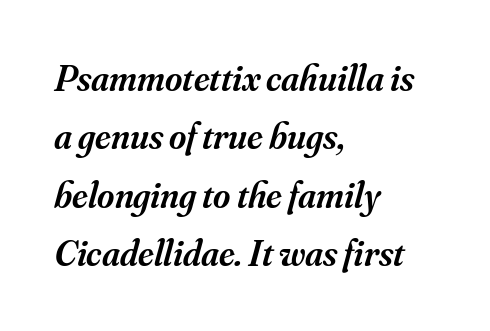
{"serif": "yes", "italic": "yes", "lean": "right", "slant_degrees": 16, "bold": "semi", "weight": "semibold", "width": "normal", "stroke_contrast": "medium", "x_height": "small", "monospaced": "no", "underline": "no", "align": "left", "line_spacing": "normal", "line_spacing_ratio": 1.58, "letter_spacing": "normal", "letter_spacing_em": 0.0, "glyph_px": 37}
